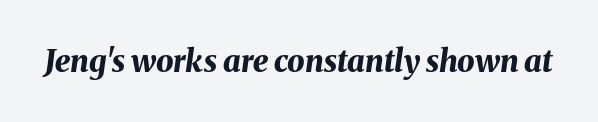
{"italic": "yes", "lean": "right", "slant_degrees": 8, "bold": "yes", "weight": "bold", "width": "normal", "stroke_contrast": "medium", "x_height": "medium", "monospaced": "no", "underline": "no", "letter_spacing": "normal", "letter_spacing_em": 0.0, "glyph_px": 31}
